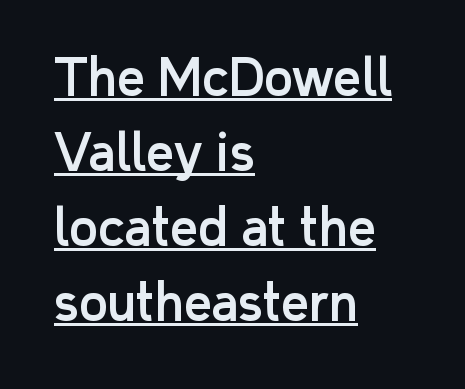
The letters carry no serifs — their stems end cleanly without finishing strokes. The line-height multiplier appears to be the usual default. A student would call this left alignment; a typographer would say flush left, rag right. You can tell it's not italic because the verticals are truly vertical. Do the characters align in a grid? No, the font is proportional. This sample uses plain, unmodified letter spacing.
